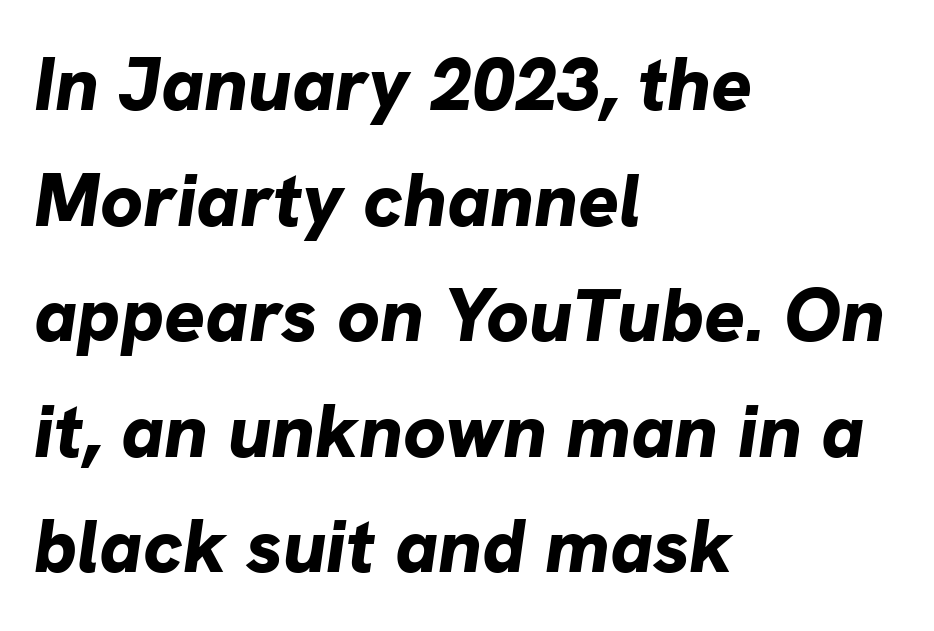
The letterforms sit shoulder to shoulder at normal distance. Reading down the block, your eye returns to a fixed left position each line. Posture: slanted. The glyphs have the mass of a bold cut.
